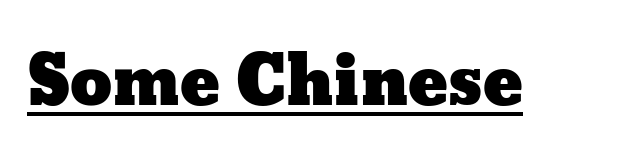
{"italic": "no", "width": "wide", "stroke_contrast": "low", "x_height": "medium", "monospaced": "no", "underline": "yes", "letter_spacing": "normal", "letter_spacing_em": 0.0, "glyph_px": 67}
